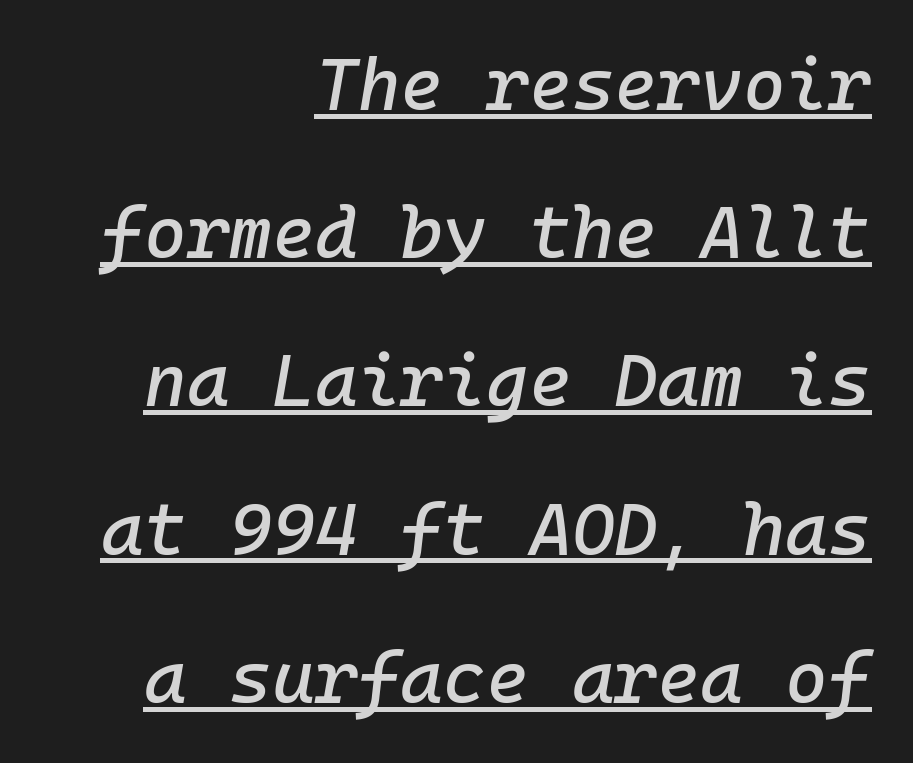
Q: Is the text italic (slanted)? A: Yes, it leans right by about 10 degrees.
Q: Is the text underlined? A: Yes.
Q: How is the paragraph aligned? A: Right-aligned.
Q: Is the spacing between letters normal or unusually wide? A: Normal.
Q: Is the spacing between lines tight, normal or loose? A: Loose.
Q: Width (condensed, normal, or wide)? A: Normal.
Q: Stroke contrast? A: Low.
Q: x-height? A: Medium.
Q: Monospaced? A: Yes.
